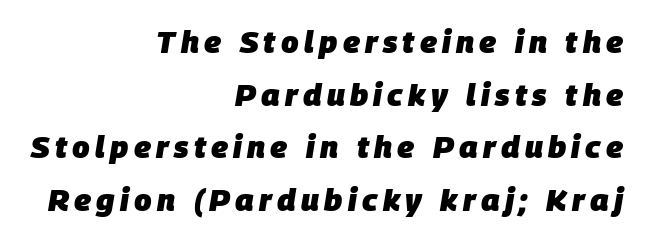
The image shows 31 px heavy type, italic (leaning right); set right-aligned, normal line spacing (1.7x), not underlined; low stroke contrast and a large x-height.
